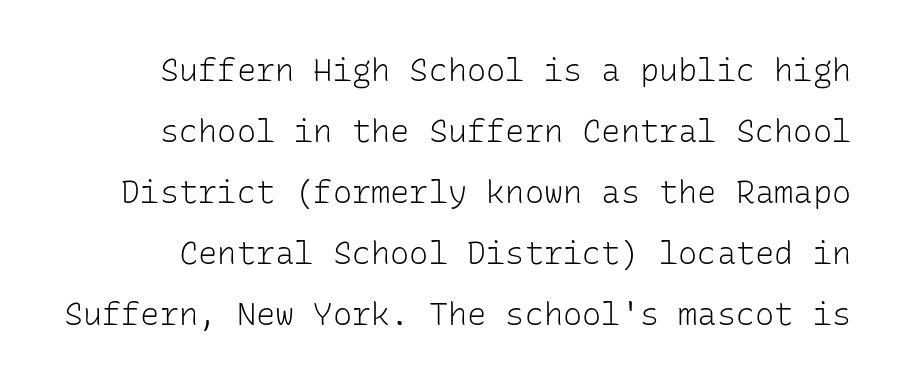
{"serif": "no", "italic": "no", "bold": "no", "weight": "light", "width": "normal", "stroke_contrast": "low", "x_height": "medium", "monospaced": "yes", "underline": "no", "line_spacing": "loose", "line_spacing_ratio": 1.91, "letter_spacing": "normal", "letter_spacing_em": 0.0, "glyph_px": 32}
